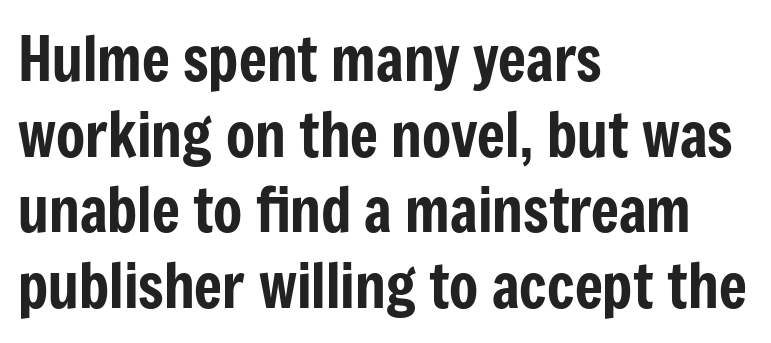
Is this a fixed-width face? No — the glyphs have proportional, varying widths. This rendering uses left alignment, leaving the right contour irregular. Each word holds together tightly as a unit, with standard inter-letter gaps. The designer went with a sans here, leaving each stem footless. The designer left line spacing at the default. The string is rendered with underlining switched off.
